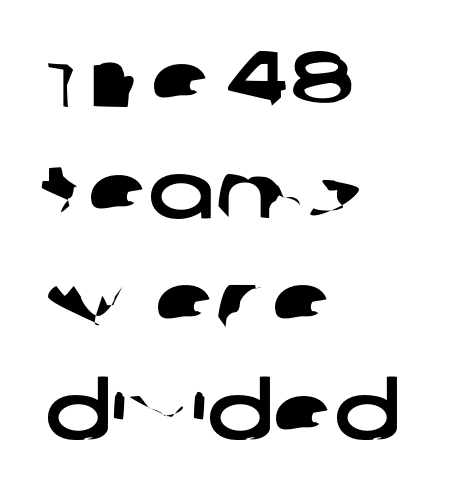
Q: Is the typeface a serif or a sans-serif typeface? A: Sans-serif.
Q: Is the text underlined? A: No.
Q: How is the paragraph aligned? A: Left-aligned.
Q: Is the spacing between letters normal or unusually wide? A: Normal.
Q: Is the spacing between lines tight, normal or loose? A: Normal.
Q: Width (condensed, normal, or wide)? A: Wide.
Q: Stroke contrast? A: Low.
Q: x-height? A: Large.
Q: Monospaced? A: No.
